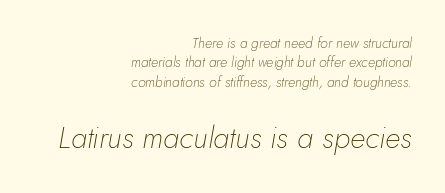
{"italic": "yes", "lean": "right", "slant_degrees": 5, "bold": "no", "weight": "thin", "width": "normal", "stroke_contrast": "low", "x_height": "small", "monospaced": "no", "underline": "no", "align": "right", "line_spacing": "normal", "line_spacing_ratio": 1.38, "letter_spacing": "normal", "letter_spacing_em": 0.0, "larger_block": "second", "size_ratio": 2.14, "glyph_px": 30}
